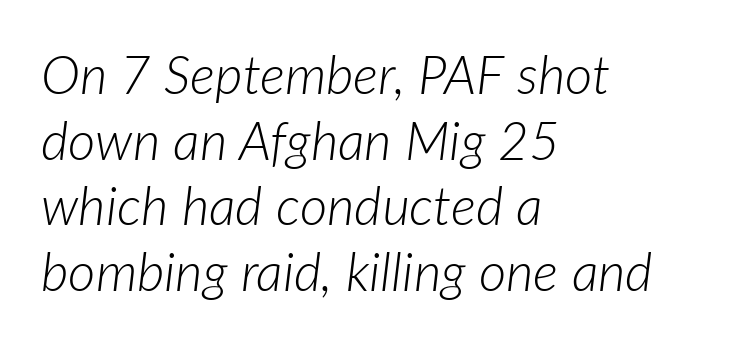
{"italic": "yes", "lean": "right", "slant_degrees": 7, "bold": "no", "weight": "light", "width": "normal", "stroke_contrast": "low", "x_height": "medium", "monospaced": "no", "underline": "no", "align": "left", "line_spacing_ratio": 1.24, "letter_spacing": "normal", "letter_spacing_em": 0.0, "glyph_px": 53}
